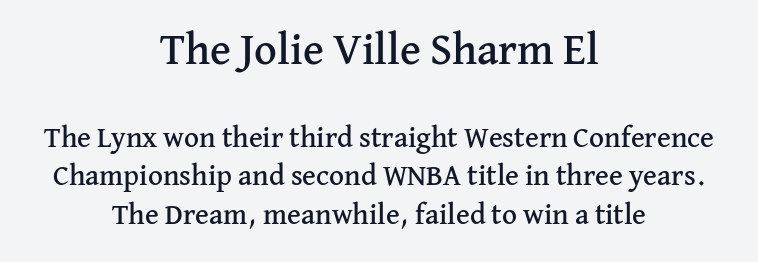
The image shows 44 px serif type, upright; set centered, normal line spacing (1.33x), normal letter spacing, not underlined; the first (top) block is 1.52x larger; medium stroke contrast and a medium x-height.
